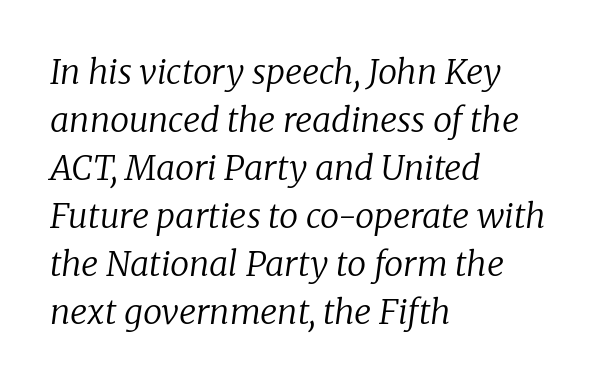
Stems and bowls with no extra thickness — not bold. Line starts are locked; line ends wander. A typesetter would call this zero additional tracking. The face used here has a pronounced slope to its letters. Unmarked baselines from the first word to the last. Horizontal bands of white between lines are of average thickness.
